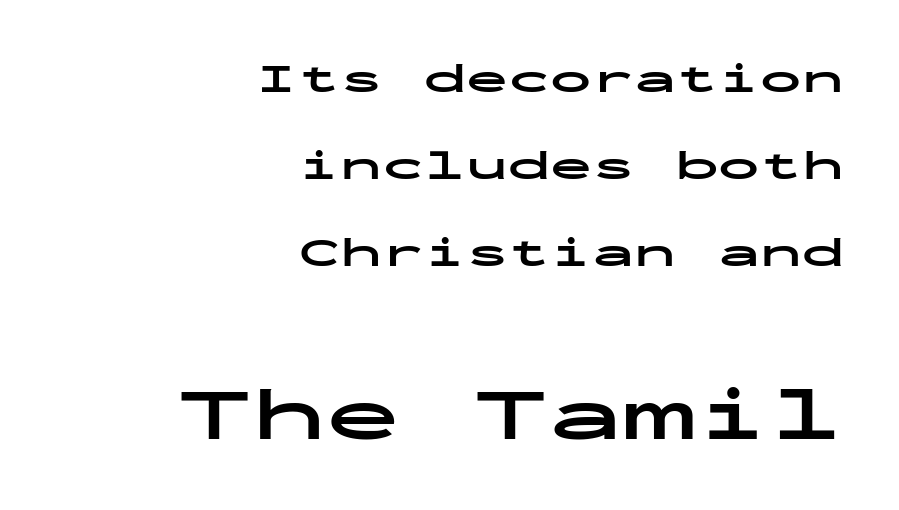
Short note: letters normally spaced. Each row of text sits above clean, open space. Pretty heavy lettering here — definitely bold. All the whitespace from short lines collects on the left. Quick note: interline space is abundant. The passage shown is typed in a monospace face where columns stay perfectly aligned.
